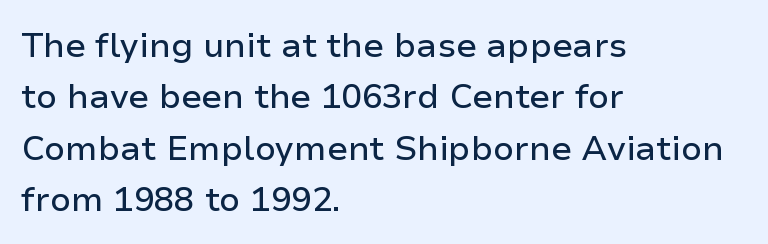
Posture: vertical. This sample keeps an unexceptional amount of space between lines. Grotesque or geometric, the face here clearly has no serifs. Looks like regular typesetting: each glyph gets only the width it needs.
